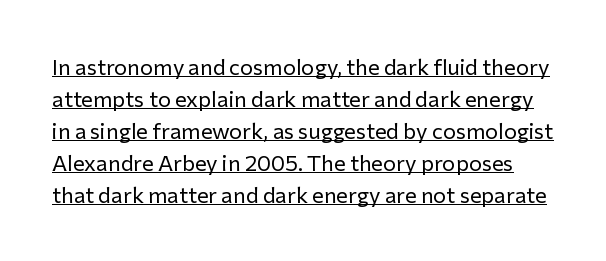
The image shows 22 px text type, upright; set normal line spacing (1.46x), normal letter spacing, underlined.
